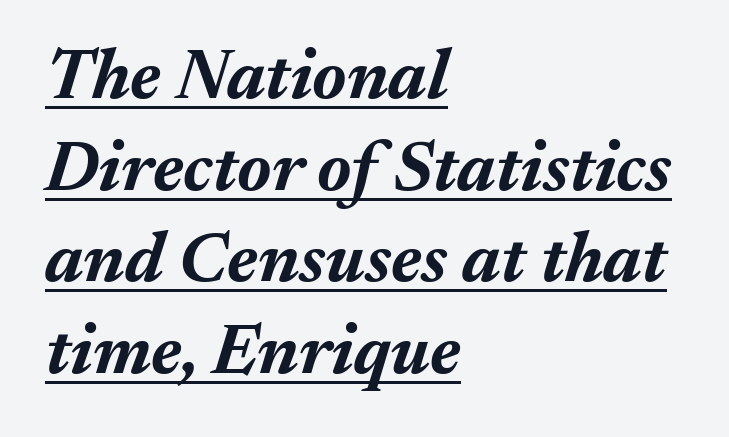
Q: Is the text bold? A: Yes.
Q: Is the text italic (slanted)? A: Yes, it leans right by about 17 degrees.
Q: Is the text underlined? A: Yes.
Q: How is the paragraph aligned? A: Left-aligned.
Q: Is the spacing between letters normal or unusually wide? A: Normal.
Q: Is the spacing between lines tight, normal or loose? A: Normal.
Q: Width (condensed, normal, or wide)? A: Normal.
Q: Stroke contrast? A: Medium.
Q: x-height? A: Medium.
Q: Monospaced? A: No.
